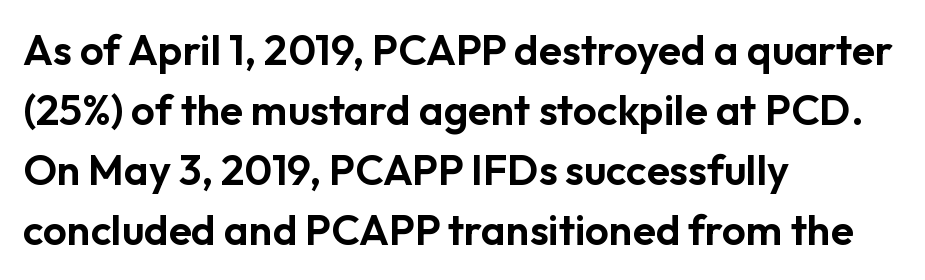
Examine the stroke ends and you'll find no serifs. Standard letterfit; no display-style spreading of the glyphs. Think of a printed novel: that variable character pitch is what you see here. One-word summary of the alignment: left.
